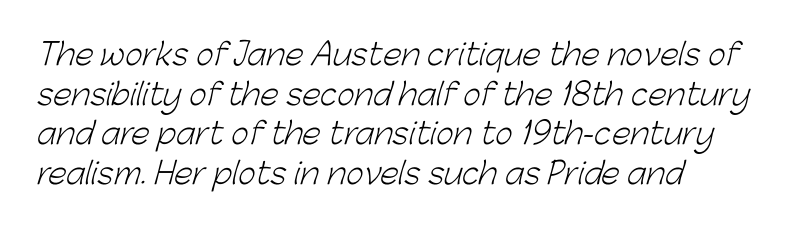
The image shows 30 px light sans-serif type; set left-aligned, normal line spacing (1.32x), normal letter spacing, not underlined; low stroke contrast and a medium x-height.
